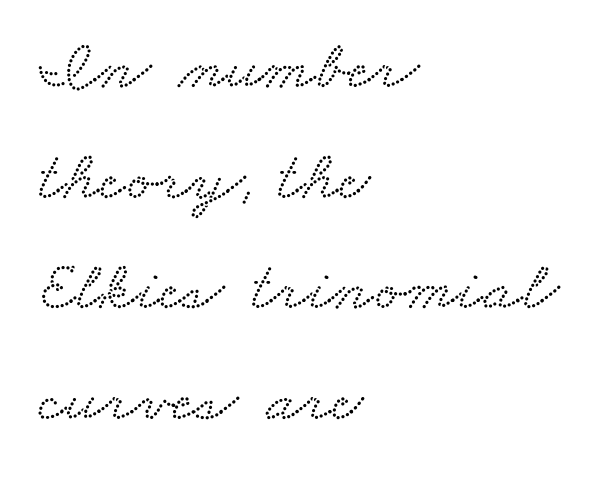
The image shows 70 px wide serif type; set left-aligned, normal line spacing (1.58x), normal letter spacing, not underlined; low stroke contrast and a small x-height.
